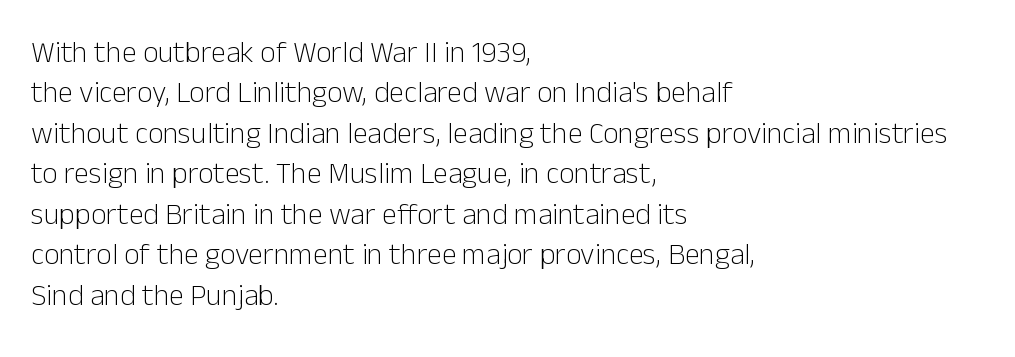
{"serif": "no", "italic": "no", "bold": "no", "weight": "light", "width": "normal", "stroke_contrast": "low", "x_height": "medium", "monospaced": "no", "underline": "no", "align": "left", "line_spacing": "normal", "line_spacing_ratio": 1.35, "letter_spacing": "normal", "letter_spacing_em": 0.0, "glyph_px": 30}
